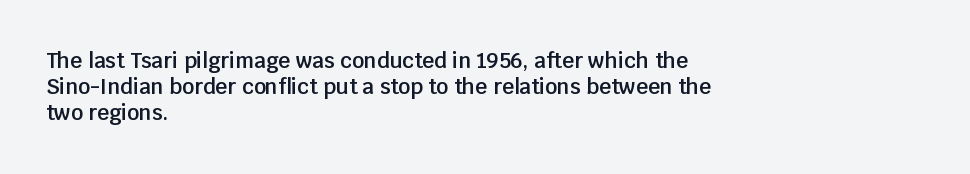
The image shows 21 px text type, upright; set left-aligned, line spacing 1.24x, normal letter spacing, not underlined.
